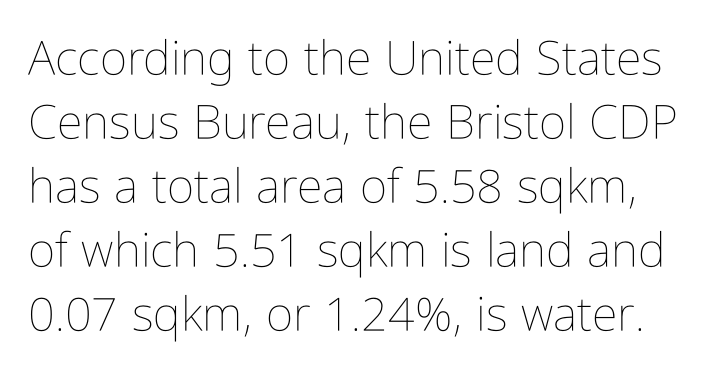
Designer's note — italics off, roman on. Does extra space separate the letters? No, they use regular spacing. Stroke mass is kept to a normal reading level or below. Proportional: the letters do not fall into vertical columns. Plain, unruled lines of type.
